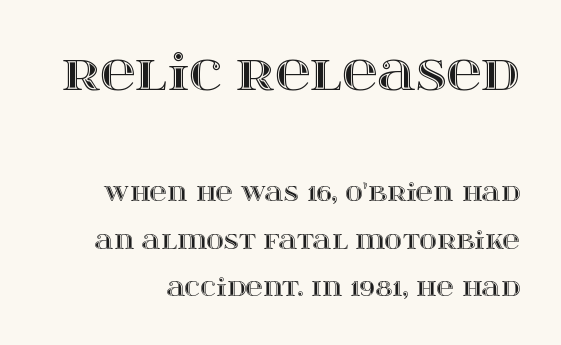
{"italic": "no", "width": "wide", "x_height": "large", "monospaced": "no", "underline": "no", "line_spacing": "loose", "line_spacing_ratio": 1.98, "letter_spacing": "normal", "letter_spacing_em": 0.0, "larger_block": "first", "size_ratio": 2.04, "glyph_px": 49}
